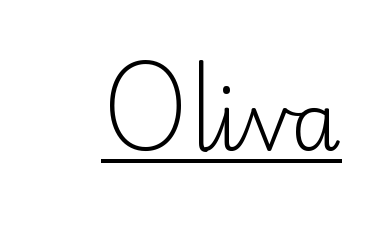
{"serif": "no", "italic": "no", "bold": "no", "weight": "light", "width": "normal", "stroke_contrast": "low", "x_height": "small", "monospaced": "no", "underline": "yes", "letter_spacing": "normal", "letter_spacing_em": 0.0, "glyph_px": 80}
